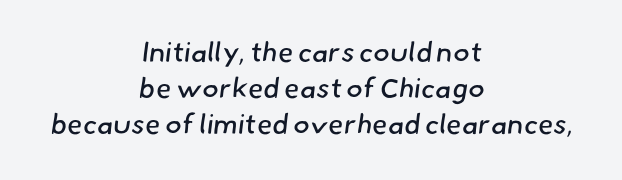
{"serif": "no", "bold": "no", "weight": "regular", "width": "normal", "stroke_contrast": "low", "x_height": "small", "monospaced": "no", "underline": "no", "align": "center", "line_spacing": "normal", "line_spacing_ratio": 1.29, "letter_spacing": "normal", "letter_spacing_em": 0.0, "glyph_px": 28}
